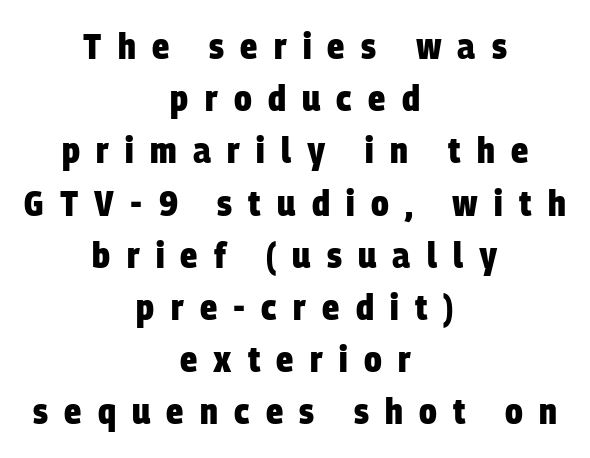
Emphasis by weight is at full strength: bold. The space between consecutive lines is moderate. The rendering uses natural spacing where letterforms have individual widths. The typesetter chose a symmetrical, centered arrangement here. What kind of face is this? One without serifs — a sans.
